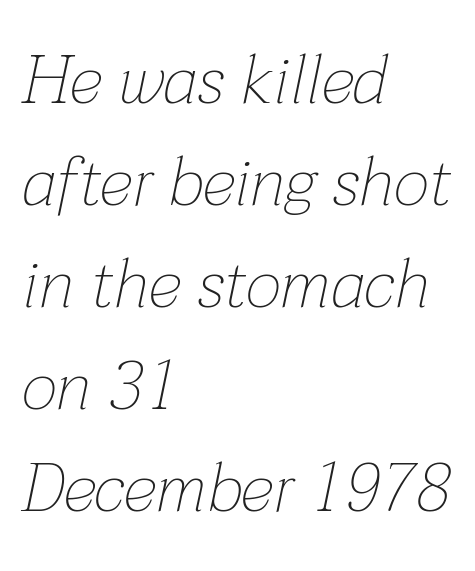
The image shows 69 px thin type, italic (leaning right); set left-aligned, normal line spacing (1.48x), normal letter spacing, not underlined; low stroke contrast and a medium x-height.
